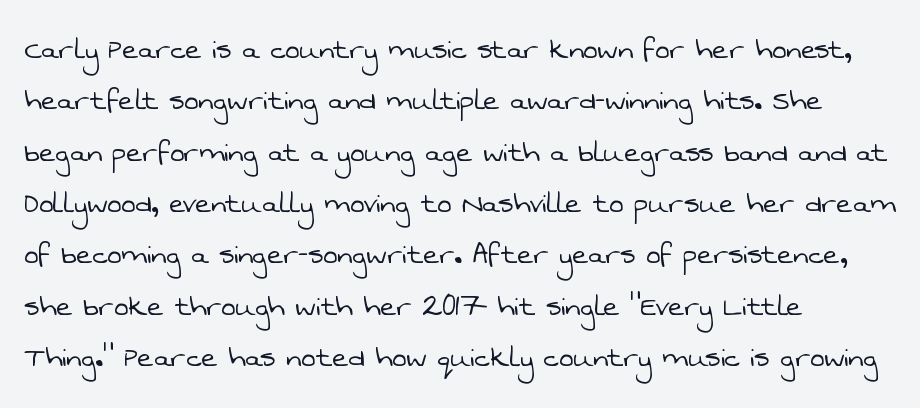
The image shows 34 px light sans-serif type; set left-aligned, normal line spacing (1.51x), normal letter spacing, not underlined; low stroke contrast and a medium x-height.
